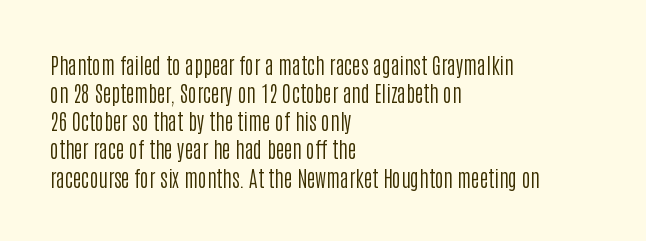
The image shows 21 px text type, upright; set left-aligned, normal line spacing (1.34x), normal letter spacing, not underlined.
